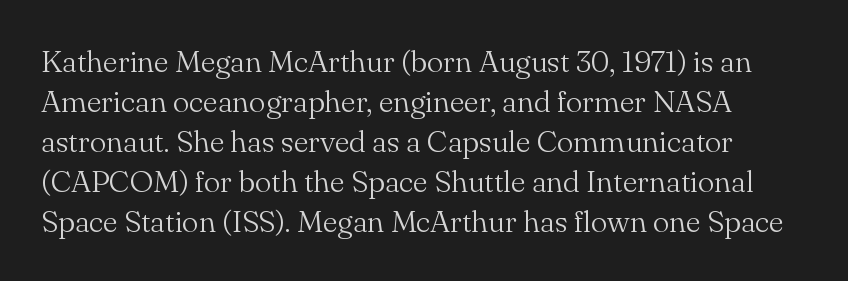
Q: Is the text bold? A: No.
Q: Is the text italic (slanted)? A: No, it is upright.
Q: Is the typeface a serif or a sans-serif typeface? A: Serif.
Q: Is the text underlined? A: No.
Q: Is the spacing between letters normal or unusually wide? A: Normal.
Q: Is the spacing between lines tight, normal or loose? A: Normal.
Q: Width (condensed, normal, or wide)? A: Normal.
Q: Stroke contrast? A: Medium.
Q: x-height? A: Small.
Q: Monospaced? A: No.
